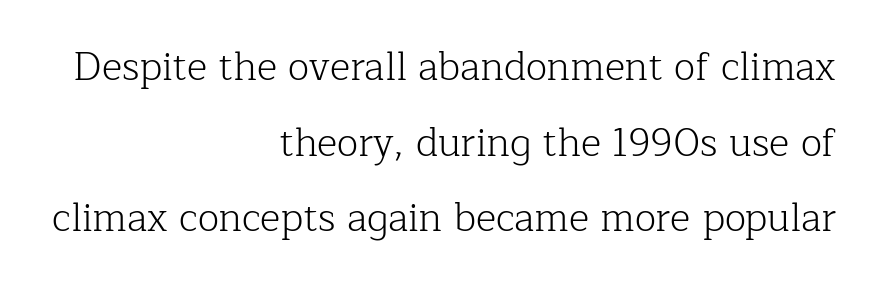
Q: Is the text bold? A: No.
Q: Is the text italic (slanted)? A: No, it is upright.
Q: Is the typeface a serif or a sans-serif typeface? A: Serif.
Q: Is the text underlined? A: No.
Q: How is the paragraph aligned? A: Right-aligned.
Q: Is the spacing between letters normal or unusually wide? A: Normal.
Q: Is the spacing between lines tight, normal or loose? A: Loose.
Q: Width (condensed, normal, or wide)? A: Normal.
Q: Stroke contrast? A: Low.
Q: x-height? A: Medium.
Q: Monospaced? A: No.
